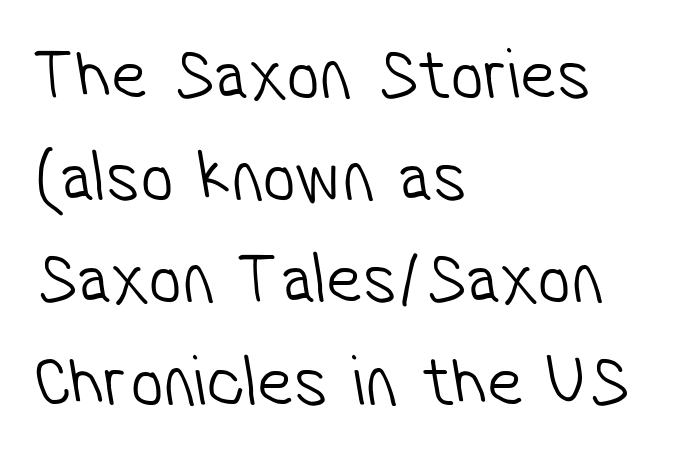
The face looks like a standard text weight, possibly lighter. Serifs: no, the terminals of the letterforms are clean. Glance below the letters and you will spot only blank space. These lines stack with their left ends in a neat column. Is the letter spacing exaggerated? No — it looks like the ordinary default.
